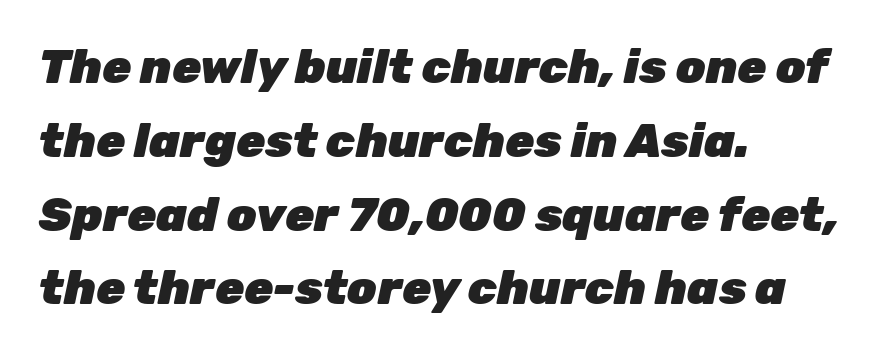
Letters rest on an invisible, unmarked baseline. Here the designer chose a conventional face with non-uniform glyph widths. Standard letterfit; no display-style spreading of the glyphs. A student would call this left alignment; a typographer would say flush left, rag right. Summary of weight: heavy, a full bold.
